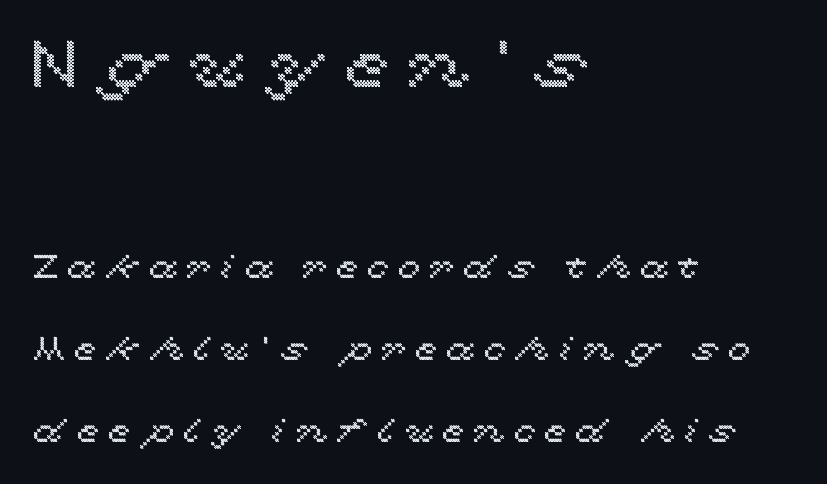
The passage shown is typed in a proportional face where columns would drift. Display-style spreading of the glyphs; the letterfit is very open. The words here are not underlined. How would I describe the line gaps? Wide and relaxed.
